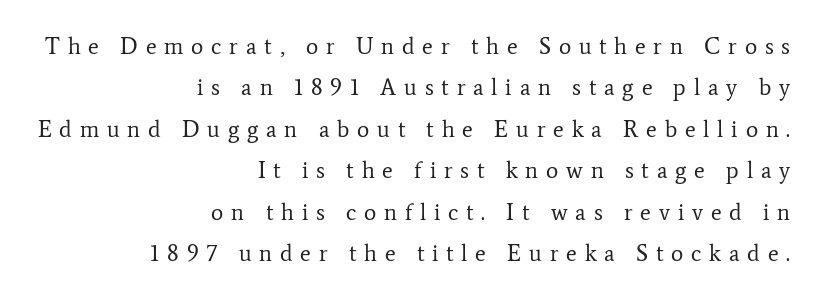
Q: Is the text bold? A: No.
Q: Is the text italic (slanted)? A: No, it is upright.
Q: Is the text underlined? A: No.
Q: How is the paragraph aligned? A: Right-aligned.
Q: Is the spacing between letters normal or unusually wide? A: Unusually wide.
